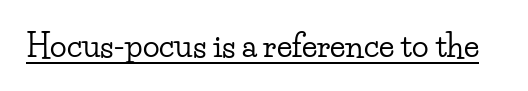
Q: Is the text italic (slanted)? A: No, it is upright.
Q: Is the typeface a serif or a sans-serif typeface? A: Serif.
Q: Is the text underlined? A: Yes.
Q: Is the spacing between letters normal or unusually wide? A: Normal.
Q: Width (condensed, normal, or wide)? A: Wide.
Q: Stroke contrast? A: Low.
Q: x-height? A: Small.
Q: Monospaced? A: No.
